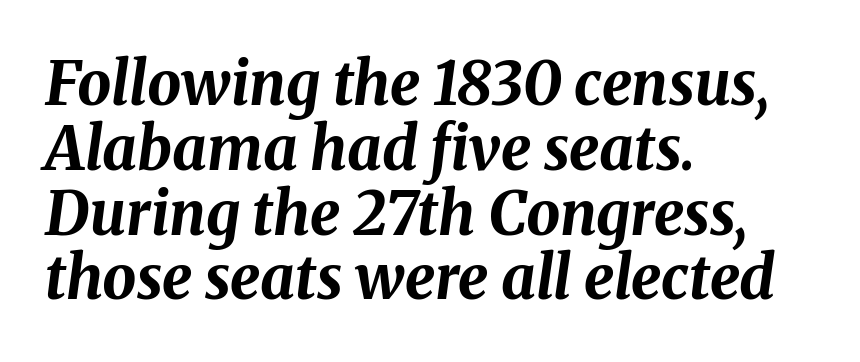
The image shows 60 px bold type, italic (leaning right); set left-aligned, tight line spacing (1.08x), normal letter spacing, not underlined; medium stroke contrast and a medium x-height.
